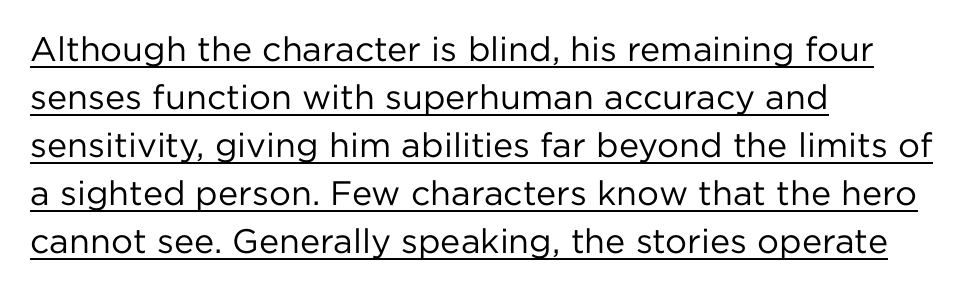
The image shows 34 px regular-weight sans-serif type, upright; set left-aligned, normal line spacing (1.41x), normal letter spacing, underlined; low stroke contrast and a medium x-height.
